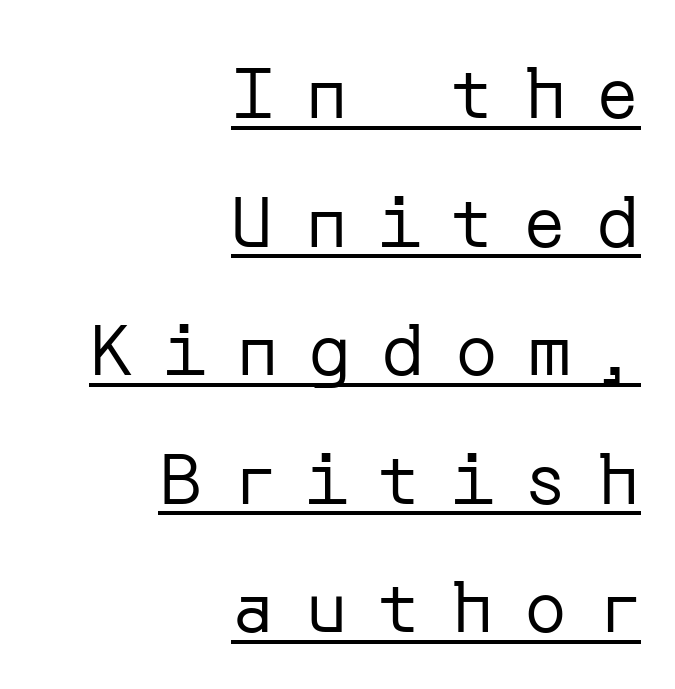
Q: Is the text bold? A: No.
Q: Is the text italic (slanted)? A: No, it is upright.
Q: Is the typeface a serif or a sans-serif typeface? A: Sans-serif.
Q: Is the text underlined? A: Yes.
Q: How is the paragraph aligned? A: Right-aligned.
Q: Is the spacing between letters normal or unusually wide? A: Unusually wide.
Q: Width (condensed, normal, or wide)? A: Normal.
Q: Stroke contrast? A: Low.
Q: x-height? A: Medium.
